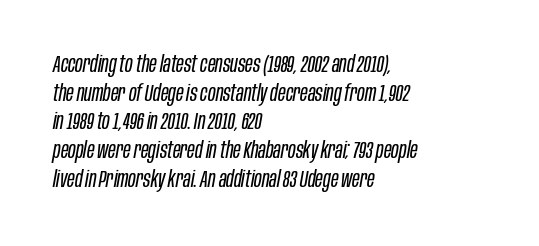
Q: Is the text bold? A: No.
Q: Is the text italic (slanted)? A: Yes, it leans right by about 10 degrees.
Q: Is the text underlined? A: No.
Q: How is the paragraph aligned? A: Left-aligned.
Q: Is the spacing between letters normal or unusually wide? A: Normal.
Q: Is the spacing between lines tight, normal or loose? A: Normal.
